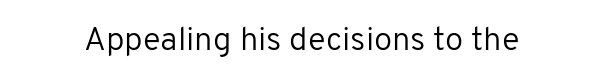
The image shows 33 px regular-weight sans-serif type, upright; set normal letter spacing, not underlined; low stroke contrast and a medium x-height.
